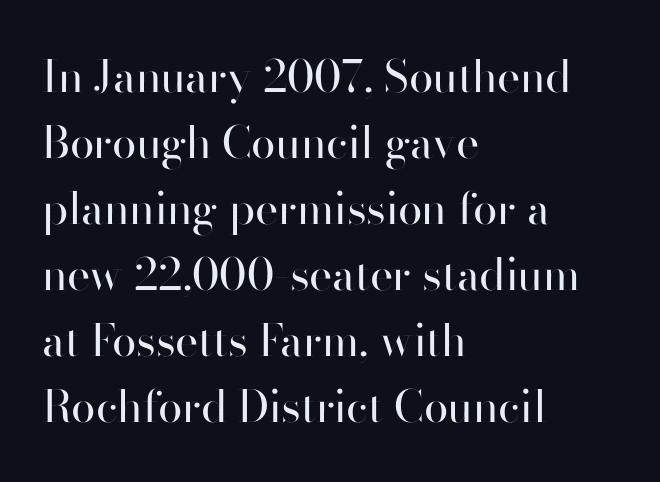
Q: Is the text bold? A: No.
Q: Is the text italic (slanted)? A: No, it is upright.
Q: Is the typeface a serif or a sans-serif typeface? A: Sans-serif.
Q: Is the text underlined? A: No.
Q: How is the paragraph aligned? A: Left-aligned.
Q: Is the spacing between letters normal or unusually wide? A: Normal.
Q: Is the spacing between lines tight, normal or loose? A: Normal.
Q: Width (condensed, normal, or wide)? A: Normal.
Q: Stroke contrast? A: High.
Q: x-height? A: Small.
Q: Monospaced? A: No.
